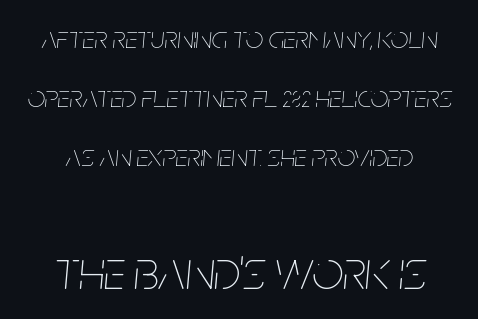
Q: Is the text bold? A: No.
Q: Is the text italic (slanted)? A: Yes, it leans right by about 5 degrees.
Q: Is the text underlined? A: No.
Q: Is the spacing between letters normal or unusually wide? A: Normal.
Q: Is the spacing between lines tight, normal or loose? A: Loose.
Q: Which block of text is set in a larger size, the first (top) or the second (bottom)? A: The second (bottom) one.
Q: Width (condensed, normal, or wide)? A: Condensed.
Q: Stroke contrast? A: Low.
Q: x-height? A: Large.
Q: Monospaced? A: No.
